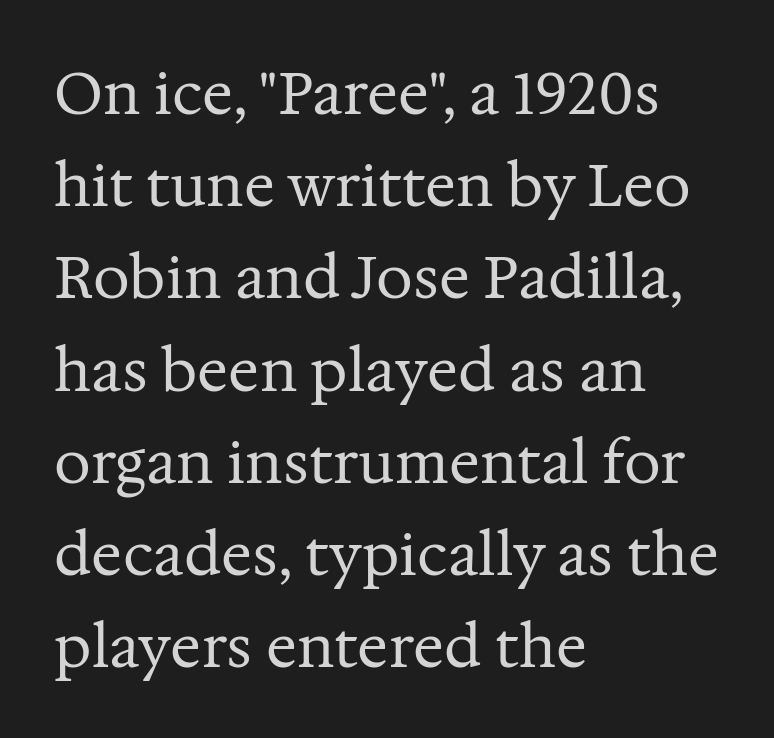
The type is set solid horizontally, with unmodified tracking. Classification — serif. Each new line begins a customary step beneath the previous one. Line starts are locked; line ends wander. The letters look calm and open, with moderate or lighter stems. Spacing verdict: proportional, widths tailored to each character.
